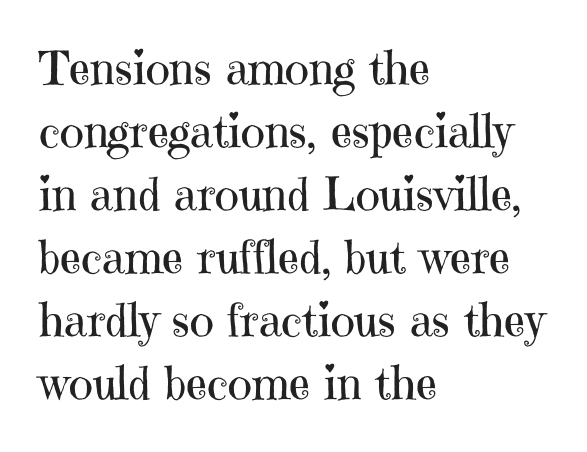
{"serif": "yes", "italic": "no", "bold": "no", "weight": "regular", "width": "normal", "stroke_contrast": "high", "x_height": "medium", "monospaced": "no", "underline": "no", "align": "left", "line_spacing": "normal", "line_spacing_ratio": 1.37, "letter_spacing": "normal", "letter_spacing_em": 0.0, "glyph_px": 46}
